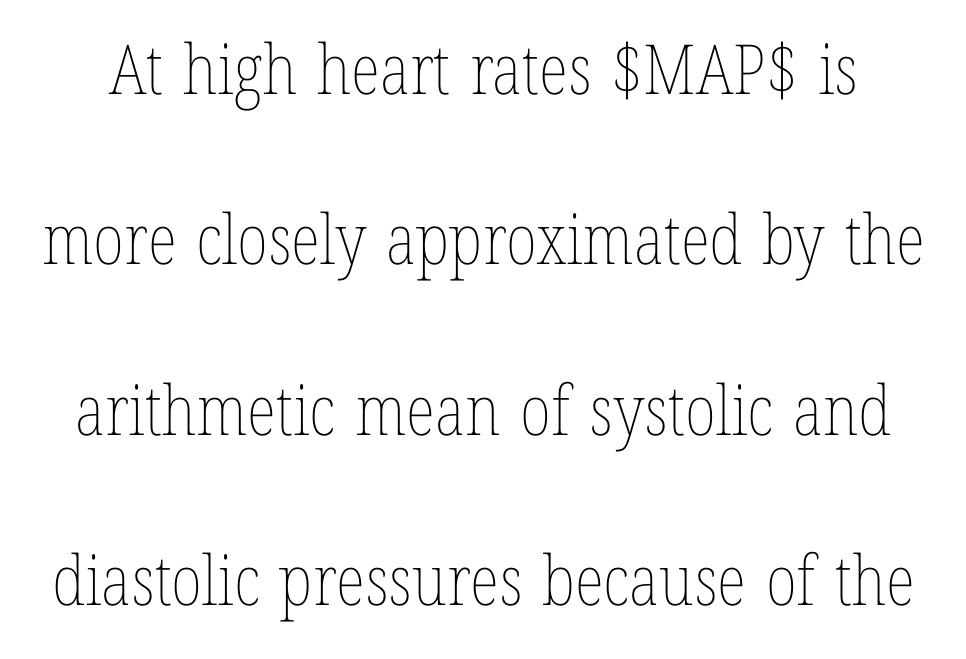
The image shows 69 px thin, condensed type, upright; set loose line spacing (2.47x), normal letter spacing, not underlined; low stroke contrast and a medium x-height.
